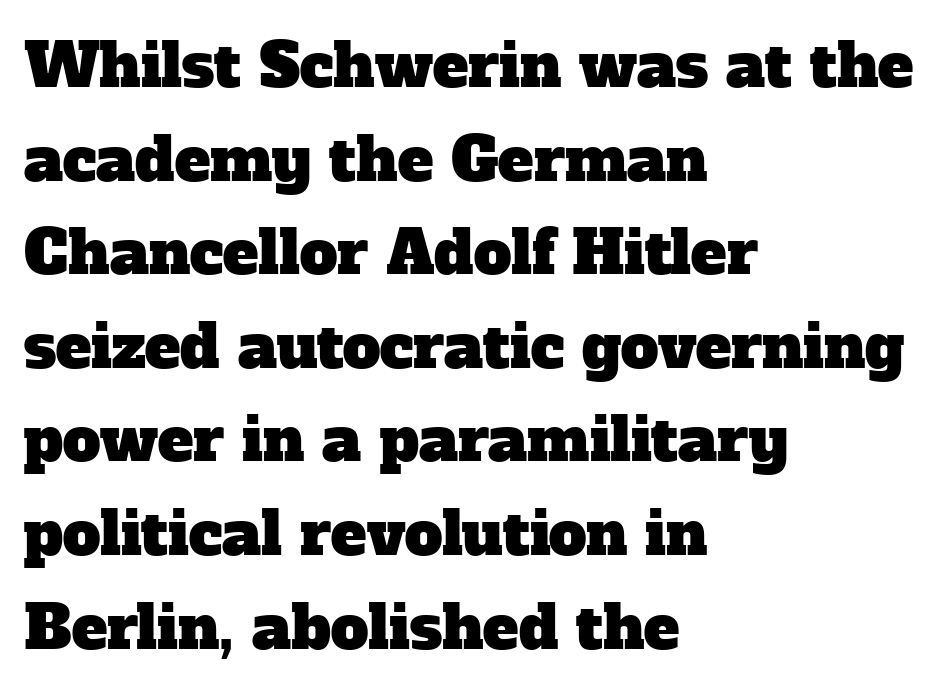
{"serif": "yes", "width": "normal", "stroke_contrast": "low", "x_height": "medium", "monospaced": "no", "underline": "no", "align": "left", "line_spacing": "normal", "line_spacing_ratio": 1.56, "letter_spacing": "normal", "letter_spacing_em": 0.0, "glyph_px": 60}
